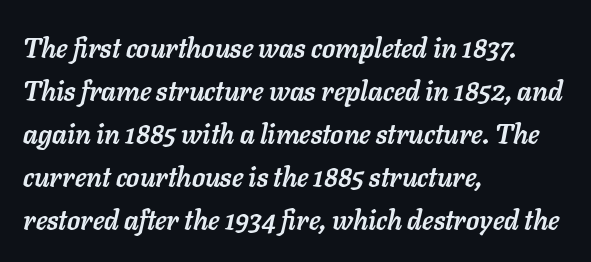
Lines of text with bare space underneath. Heft: maximum for text — a bold. In terms of posture, this sample is oblique. A classic flush-left, rag-right setting is used for this passage. Honestly, the letter spacing is just normal — you wouldn't notice it.
